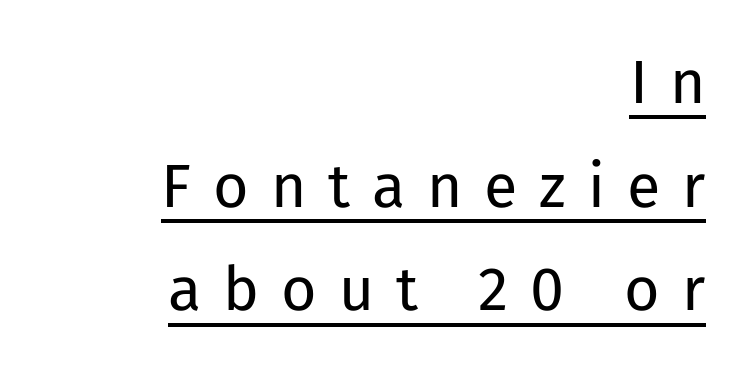
{"serif": "no", "italic": "no", "bold": "no", "weight": "regular", "width": "normal", "stroke_contrast": "low", "x_height": "medium", "monospaced": "no", "underline": "yes", "align": "right", "line_spacing": "normal", "line_spacing_ratio": 1.7, "letter_spacing": "wide", "letter_spacing_em": 0.36, "glyph_px": 61}
